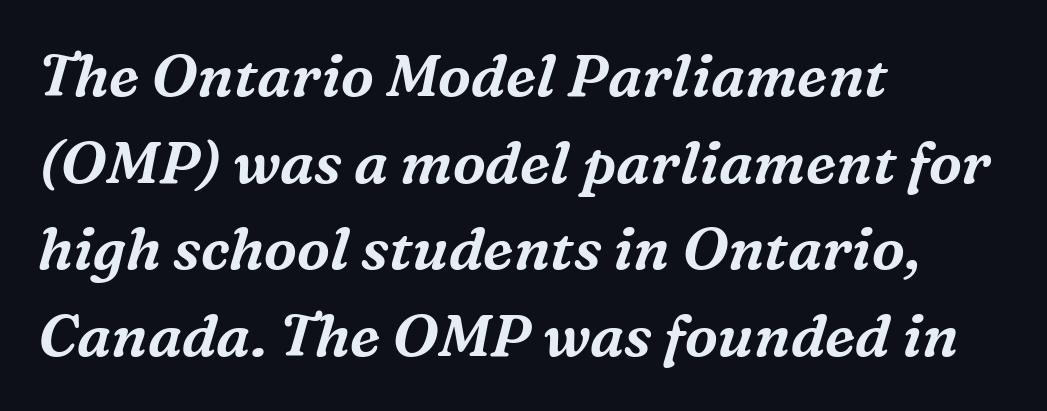
Q: Is the text italic (slanted)? A: Yes, it leans right by about 16 degrees.
Q: Is the typeface a serif or a sans-serif typeface? A: Serif.
Q: Is the text underlined? A: No.
Q: How is the paragraph aligned? A: Left-aligned.
Q: Is the spacing between letters normal or unusually wide? A: Normal.
Q: Is the spacing between lines tight, normal or loose? A: Normal.
Q: Width (condensed, normal, or wide)? A: Normal.
Q: Stroke contrast? A: Medium.
Q: x-height? A: Medium.
Q: Monospaced? A: No.
